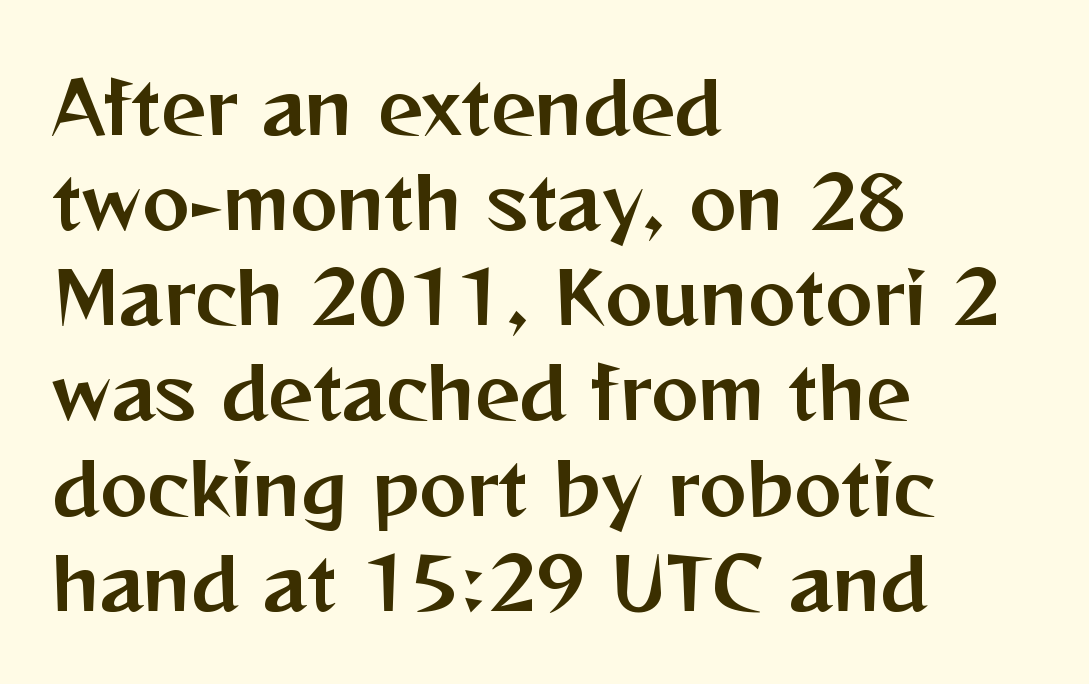
Q: Is the text italic (slanted)? A: No, it is upright.
Q: Is the typeface a serif or a sans-serif typeface? A: Sans-serif.
Q: Is the text underlined? A: No.
Q: How is the paragraph aligned? A: Left-aligned.
Q: Is the spacing between letters normal or unusually wide? A: Normal.
Q: Is the spacing between lines tight, normal or loose? A: Normal.
Q: Width (condensed, normal, or wide)? A: Normal.
Q: Stroke contrast? A: Medium.
Q: x-height? A: Medium.
Q: Monospaced? A: No.
